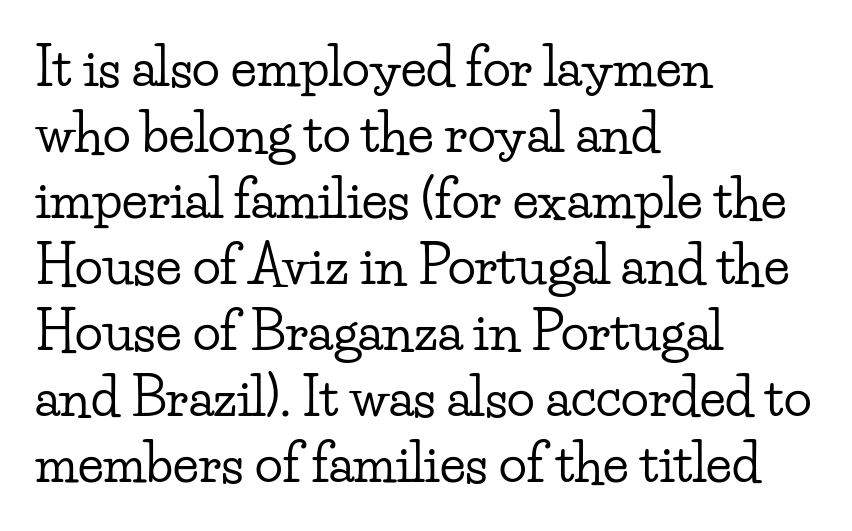
Is this a fixed-width face? No — the glyphs have proportional, varying widths. Standard letterfit; no display-style spreading of the glyphs. These lines are set flush left with a ragged right edge. A typesetter would mark this as roman, not italic. This block has exactly the height ordinary leading produces. Anything drawn beneath the words? Only blank space.
